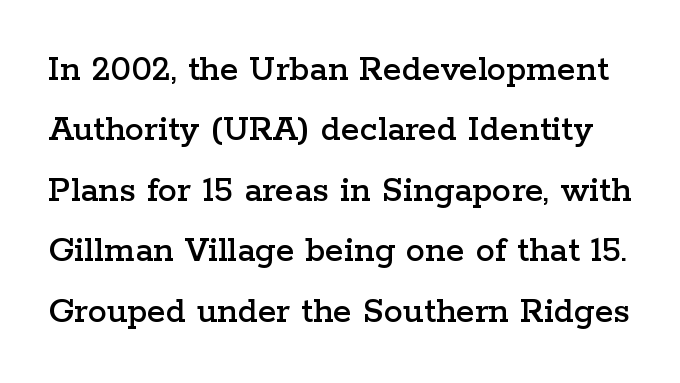
The image shows 38 px wide serif type, upright; set normal line spacing (1.59x), normal letter spacing, not underlined; low stroke contrast and a medium x-height.
